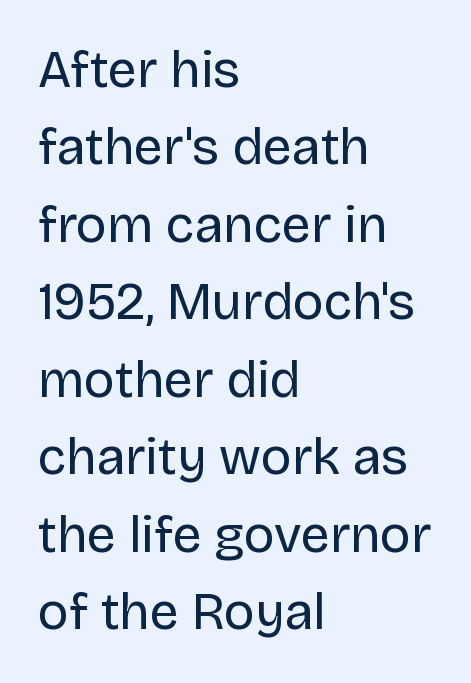
Q: Is the text bold? A: No.
Q: Is the text italic (slanted)? A: No, it is upright.
Q: Is the typeface a serif or a sans-serif typeface? A: Sans-serif.
Q: Is the text underlined? A: No.
Q: How is the paragraph aligned? A: Left-aligned.
Q: Is the spacing between letters normal or unusually wide? A: Normal.
Q: Is the spacing between lines tight, normal or loose? A: Normal.
Q: Width (condensed, normal, or wide)? A: Normal.
Q: Stroke contrast? A: Low.
Q: x-height? A: Large.
Q: Monospaced? A: No.
